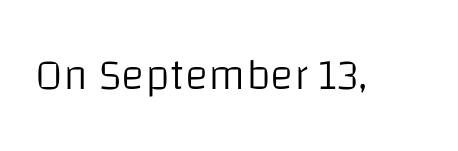
The image shows 44 px light sans-serif type, upright; set normal letter spacing, not underlined; low stroke contrast and a large x-height.
